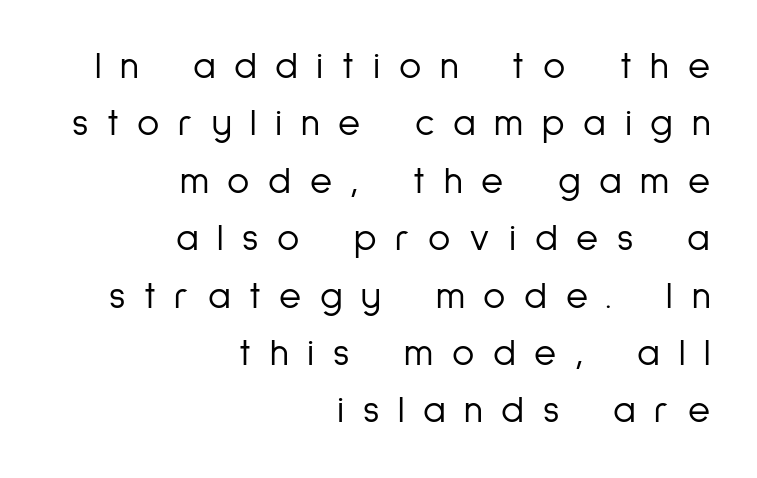
Q: Is the text bold? A: No.
Q: Is the text italic (slanted)? A: No, it is upright.
Q: Is the typeface a serif or a sans-serif typeface? A: Sans-serif.
Q: Is the text underlined? A: No.
Q: How is the paragraph aligned? A: Right-aligned.
Q: Is the spacing between letters normal or unusually wide? A: Unusually wide.
Q: Is the spacing between lines tight, normal or loose? A: Normal.
Q: Width (condensed, normal, or wide)? A: Condensed.
Q: Stroke contrast? A: Low.
Q: x-height? A: Medium.
Q: Monospaced? A: No.
